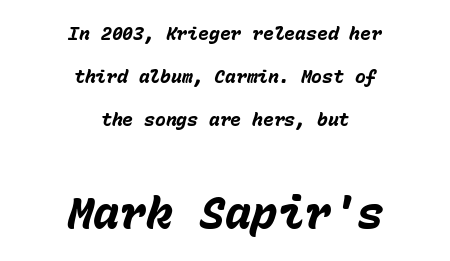
{"italic": "yes", "lean": "right", "slant_degrees": 15, "bold": "yes", "weight": "heavy", "width": "normal", "stroke_contrast": "low", "x_height": "medium", "monospaced": "yes", "underline": "no", "align": "center", "line_spacing": "loose", "line_spacing_ratio": 2.38, "letter_spacing": "normal", "letter_spacing_em": 0.0, "larger_block": "second", "size_ratio": 2.44, "glyph_px": 44}
